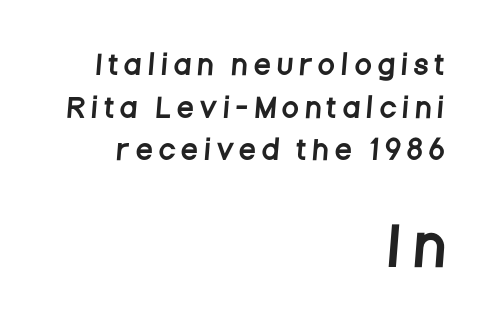
Visually, the bottom section dominates because its glyphs are scaled up. Leftover space on each line is placed entirely before the opening word. Unlike a traditional serif, this face leaves its strokes unadorned. The tracking jumps out immediately: characters are airy and widely separated. Do the characters align in a grid? No, the font is proportional. Clear beneath every line of the passage.
